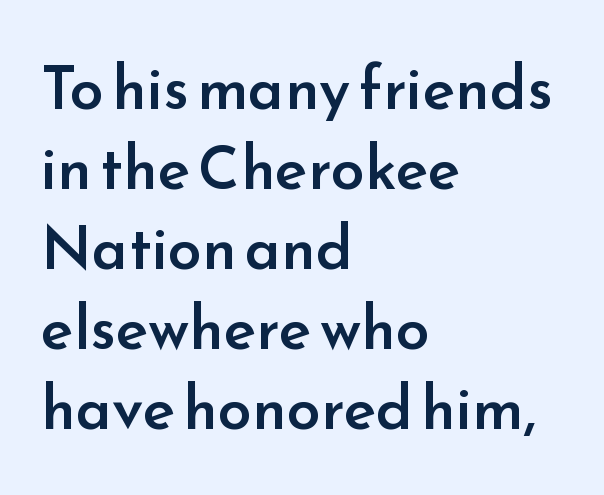
The image shows 61 px semibold sans-serif type, upright; set left-aligned, normal line spacing (1.31x), normal letter spacing, not underlined; low stroke contrast and a small x-height.
